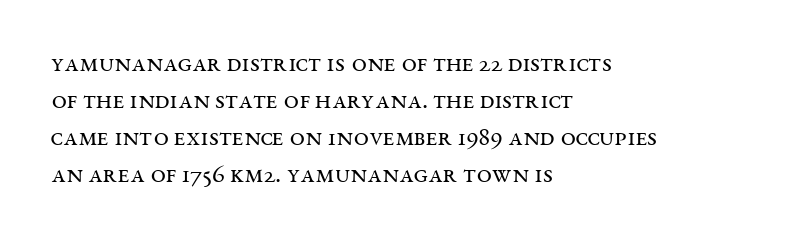
The image shows 27 px text type, upright; set left-aligned, normal line spacing (1.37x), normal letter spacing, not underlined.
